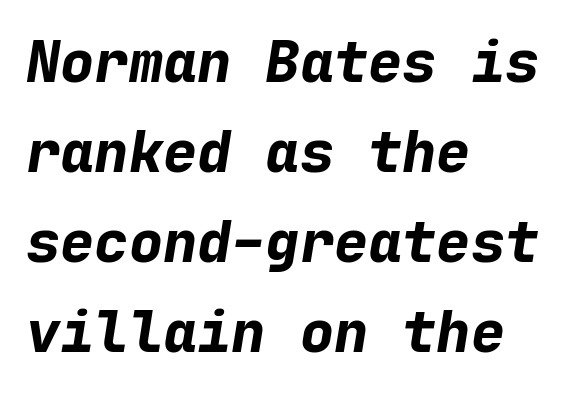
The words here are not underlined. This rendering leaves character spacing at its baseline value. Quick note: italic. A dark, heavy texture on the line: the type is bold. Casual observation: everything's shoved over to the left.
